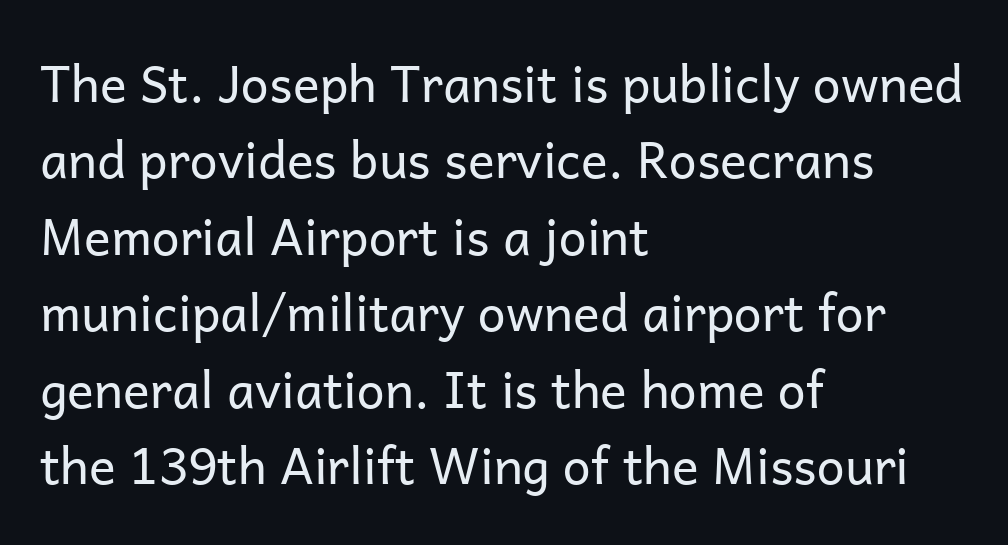
The image shows 50 px regular-weight sans-serif type, upright; set left-aligned, normal line spacing (1.53x), normal letter spacing, not underlined; low stroke contrast and a medium x-height.
